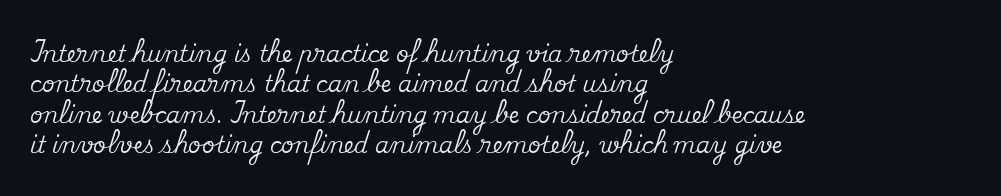
Descenders are the only things crossing below the line. The paragraph has a hard left edge and a soft right edge. Nothing unusual about the tracking: characters are spaced as the font intends. Vertically, the passage feels balanced, rows spaced as you'd expect.
